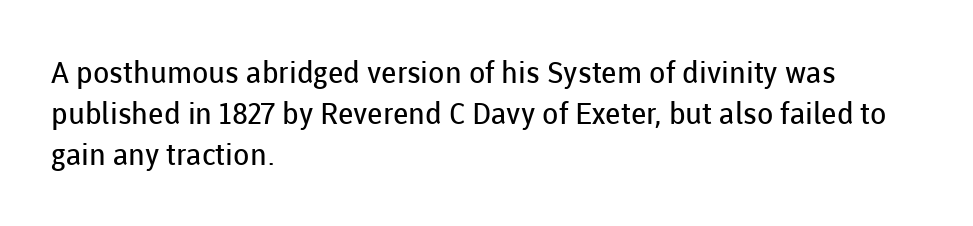
The block of text has a typical density, with ordinary space between rows. A quiet, ordinary-to-light weight characterises the typeface. Character widths vary here, with narrow letters taking less room than wide ones. The passage shown is not underscored anywhere. Italic: no, the glyphs are upright roman.
